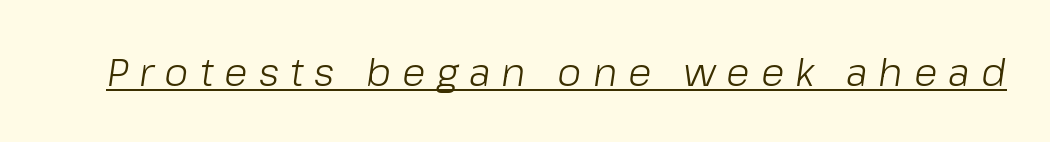
A typesetter would call this heavily tracked-out type. Underline: present. Characters are canted at an angle relative to the baseline's perpendicular. Character widths vary here, with narrow letters taking less room than wide ones.
